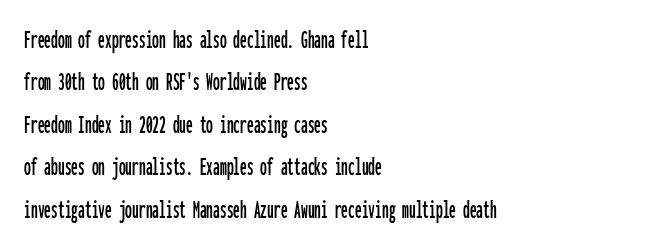
Q: Is the text italic (slanted)? A: No, it is upright.
Q: Is the text underlined? A: No.
Q: How is the paragraph aligned? A: Left-aligned.
Q: Is the spacing between letters normal or unusually wide? A: Normal.
Q: Is the spacing between lines tight, normal or loose? A: Normal.
